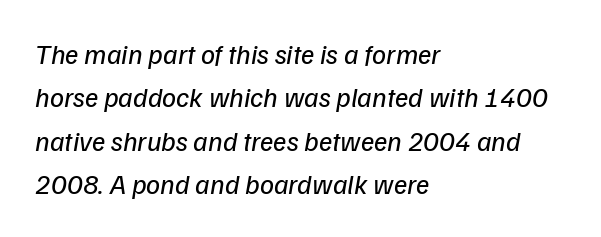
Q: Is the text bold? A: No.
Q: Is the text italic (slanted)? A: Yes, it leans right by about 9 degrees.
Q: Is the text underlined? A: No.
Q: How is the paragraph aligned? A: Left-aligned.
Q: Is the spacing between letters normal or unusually wide? A: Normal.
Q: Is the spacing between lines tight, normal or loose? A: Normal.
Q: Width (condensed, normal, or wide)? A: Normal.
Q: Stroke contrast? A: Low.
Q: x-height? A: Medium.
Q: Monospaced? A: No.
